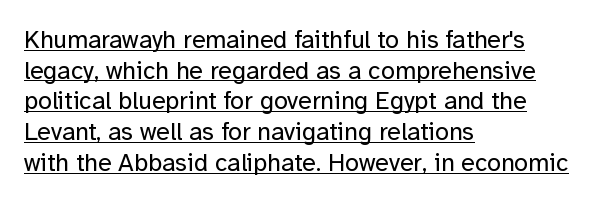
Q: Is the text bold? A: No.
Q: Is the text italic (slanted)? A: No, it is upright.
Q: Is the text underlined? A: Yes.
Q: How is the paragraph aligned? A: Left-aligned.
Q: Is the spacing between letters normal or unusually wide? A: Normal.
